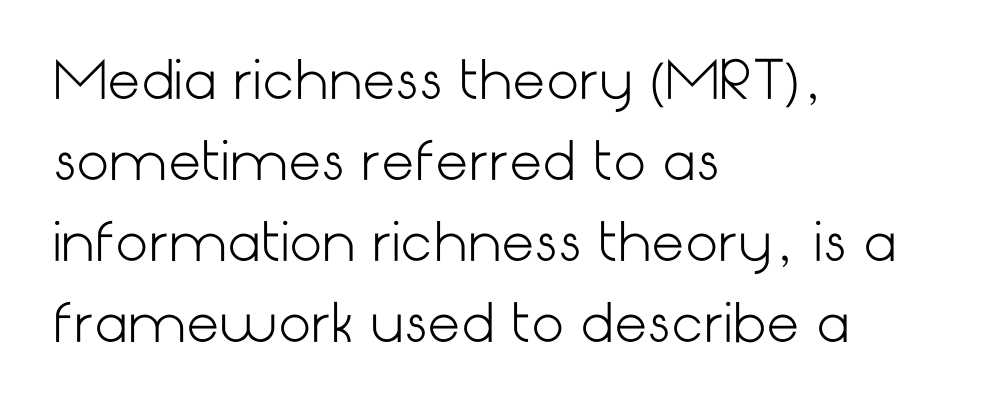
Q: Is the text bold? A: No.
Q: Is the text italic (slanted)? A: No, it is upright.
Q: Is the typeface a serif or a sans-serif typeface? A: Sans-serif.
Q: Is the text underlined? A: No.
Q: How is the paragraph aligned? A: Left-aligned.
Q: Is the spacing between letters normal or unusually wide? A: Normal.
Q: Is the spacing between lines tight, normal or loose? A: Normal.
Q: Width (condensed, normal, or wide)? A: Normal.
Q: Stroke contrast? A: Low.
Q: x-height? A: Medium.
